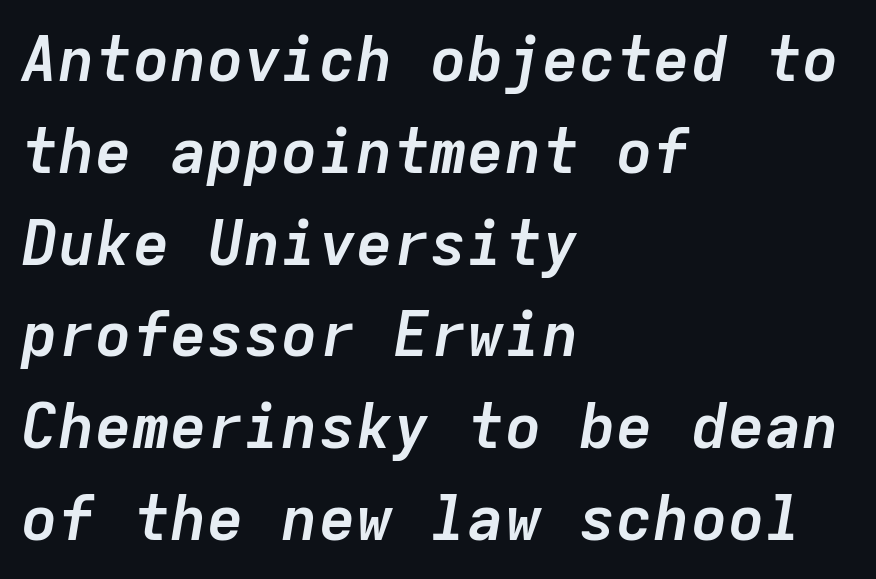
Horizontal alignment here is leftward, the default for most running prose. Notice how descenders clear the ascenders below comfortably — that's standard leading. You could call the tracking neutral — neither tight nor loose. Looking at the ascenders, they clearly lean. The specimen omits any rule beneath the text block's lines.
